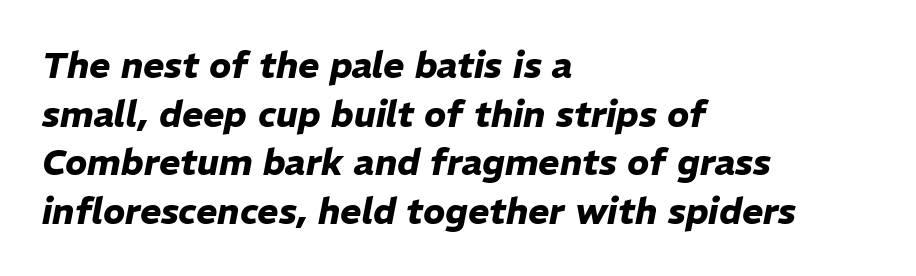
{"italic": "yes", "lean": "right", "slant_degrees": 11, "bold": "yes", "weight": "heavy", "width": "normal", "stroke_contrast": "low", "x_height": "medium", "monospaced": "no", "underline": "no", "align": "left", "line_spacing": "normal", "line_spacing_ratio": 1.35, "letter_spacing": "normal", "letter_spacing_em": 0.0, "glyph_px": 36}
